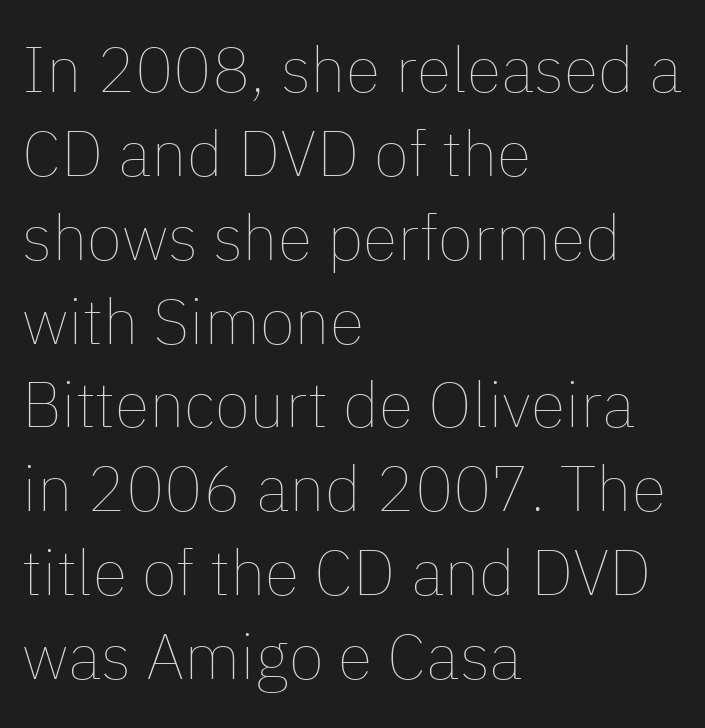
The tracking reads as untouched default to a designer's eye. All the whitespace from short lines collects on the right. The strokes carry an ordinary text weight at most. Here the designer chose a conventional face with non-uniform glyph widths. These lines were composed using upright roman letters.
